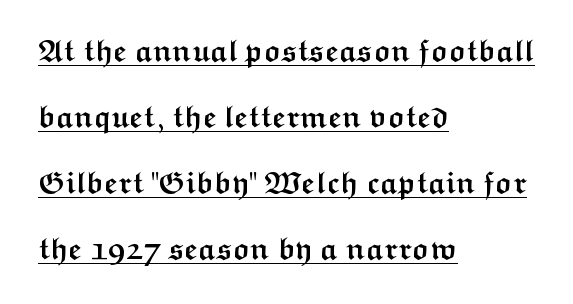
The image shows 30 px semibold, wide sans-serif type, upright; set left-aligned, loose line spacing (2.2x), normal letter spacing, underlined; medium stroke contrast and a medium x-height.
